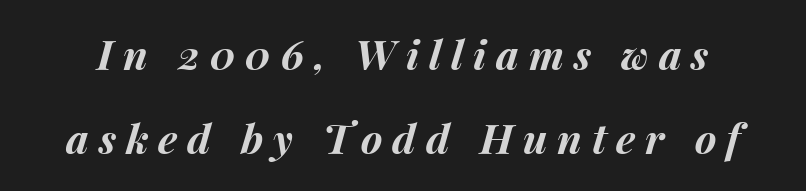
{"italic": "yes", "lean": "right", "slant_degrees": 15, "bold": "yes", "weight": "bold", "width": "normal", "stroke_contrast": "medium", "x_height": "medium", "monospaced": "no", "underline": "no", "line_spacing": "loose", "line_spacing_ratio": 2.05, "letter_spacing": "wide", "letter_spacing_em": 0.24, "glyph_px": 41}
